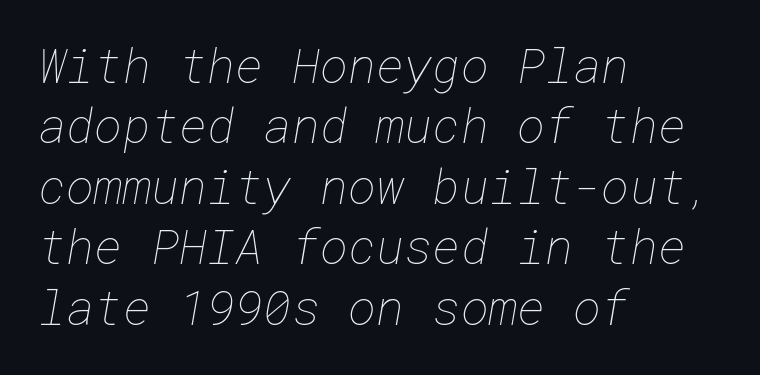
The rows are spaced the way most documents space them. The weight would be labelled regular, book, light, or lighter still. Where is the straight margin? On the left. Clear beneath every line of the passage. Tracking here is standard; glyphs follow each other at the usual distance.
